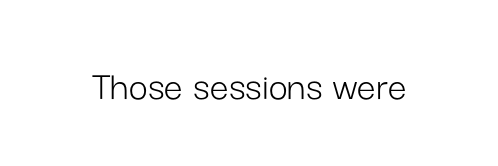
Q: Is the text bold? A: No.
Q: Is the text italic (slanted)? A: No, it is upright.
Q: Is the typeface a serif or a sans-serif typeface? A: Sans-serif.
Q: Is the text underlined? A: No.
Q: Is the spacing between letters normal or unusually wide? A: Normal.
Q: Width (condensed, normal, or wide)? A: Normal.
Q: Stroke contrast? A: Low.
Q: x-height? A: Medium.
Q: Monospaced? A: No.
